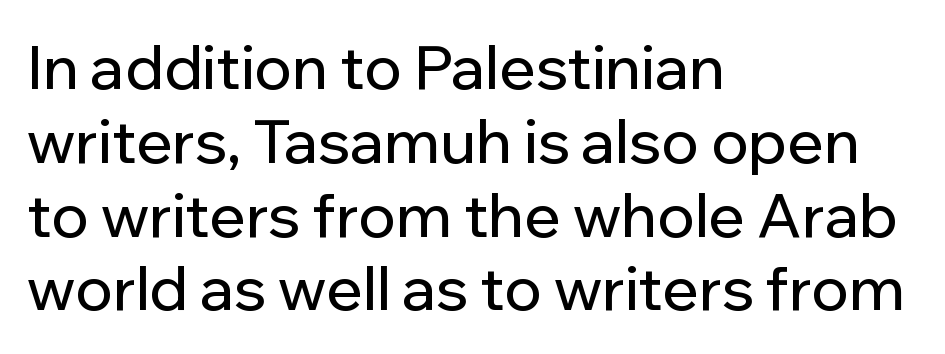
The image shows 61 px sans-serif type, upright; set left-aligned, line spacing 1.21x, normal letter spacing, not underlined; low stroke contrast and a medium x-height.
